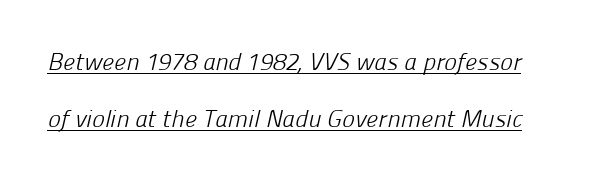
The image shows 24 px text type; set loose line spacing (2.38x), normal letter spacing, underlined.
